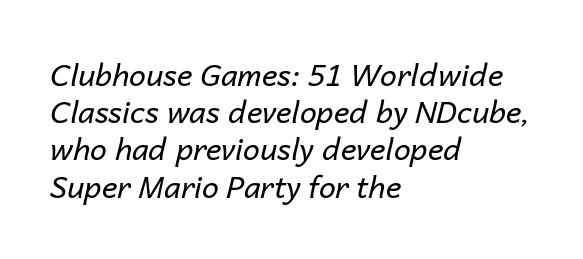
Q: Is the text bold? A: No.
Q: Is the text italic (slanted)? A: Yes, it leans right by about 14 degrees.
Q: Is the text underlined? A: No.
Q: How is the paragraph aligned? A: Left-aligned.
Q: Is the spacing between letters normal or unusually wide? A: Normal.
Q: Width (condensed, normal, or wide)? A: Normal.
Q: Stroke contrast? A: Low.
Q: x-height? A: Medium.
Q: Monospaced? A: No.
